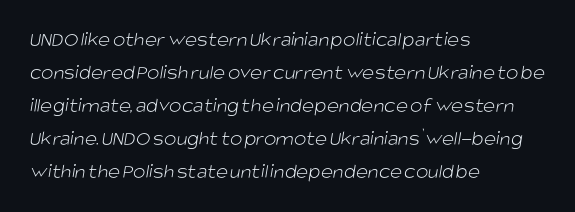
Spacing between characters is what you'd get straight out of the box. The letters look calm and open, with moderate or lighter stems. A bare baseline throughout the passage. The block of text has a typical density, with ordinary space between rows.
